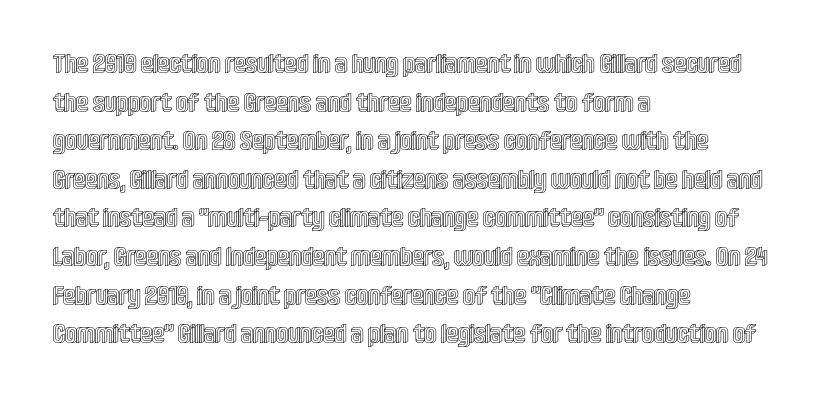
{"italic": "no", "underline": "no", "align": "left", "line_spacing": "normal", "line_spacing_ratio": 1.43, "letter_spacing": "normal", "letter_spacing_em": 0.0, "glyph_px": 27}
